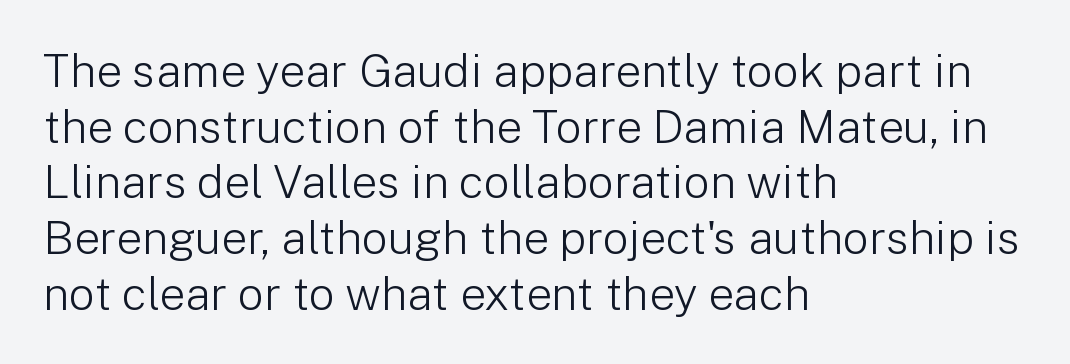
Beneath every word, the page is bare. Heaviness? Minimal to ordinary, like unemphasized prose. Line starts are locked; line ends wander. Here the glyphs are tracked normally, forming tight word shapes.
